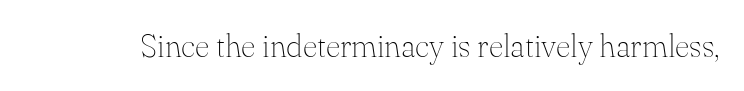
Q: Is the text bold? A: No.
Q: Is the text italic (slanted)? A: No, it is upright.
Q: Is the typeface a serif or a sans-serif typeface? A: Serif.
Q: Is the text underlined? A: No.
Q: Is the spacing between letters normal or unusually wide? A: Normal.
Q: Width (condensed, normal, or wide)? A: Normal.
Q: Stroke contrast? A: Medium.
Q: x-height? A: Small.
Q: Monospaced? A: No.
